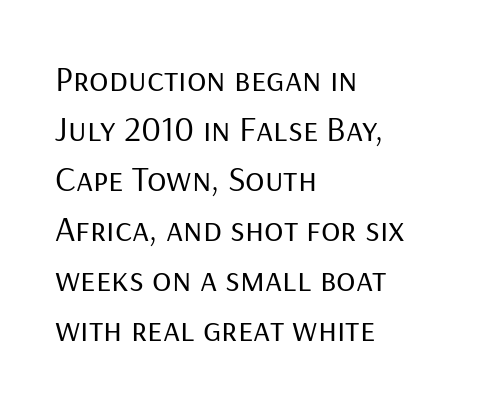
{"serif": "no", "italic": "no", "bold": "no", "weight": "regular", "width": "normal", "stroke_contrast": "low", "x_height": "medium", "monospaced": "no", "underline": "no", "align": "left", "line_spacing": "normal", "line_spacing_ratio": 1.39, "letter_spacing": "normal", "letter_spacing_em": 0.0, "glyph_px": 36}
